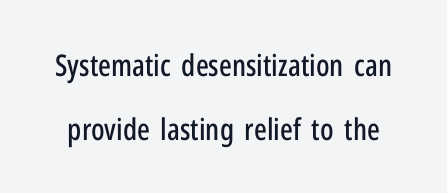
{"serif": "no", "italic": "no", "width": "condensed", "stroke_contrast": "low", "x_height": "medium", "monospaced": "no", "underline": "no", "line_spacing": "loose", "line_spacing_ratio": 2.14, "letter_spacing": "normal", "letter_spacing_em": 0.0, "glyph_px": 30}
